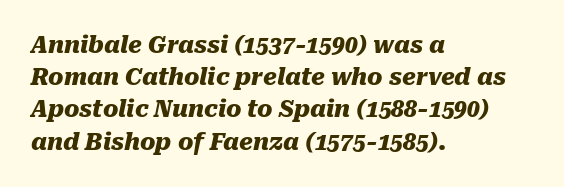
{"italic": "yes", "lean": "right", "slant_degrees": 10, "bold": "yes", "underline": "no", "align": "left", "line_spacing": "normal", "line_spacing_ratio": 1.4, "letter_spacing": "normal", "letter_spacing_em": 0.0, "glyph_px": 23}
